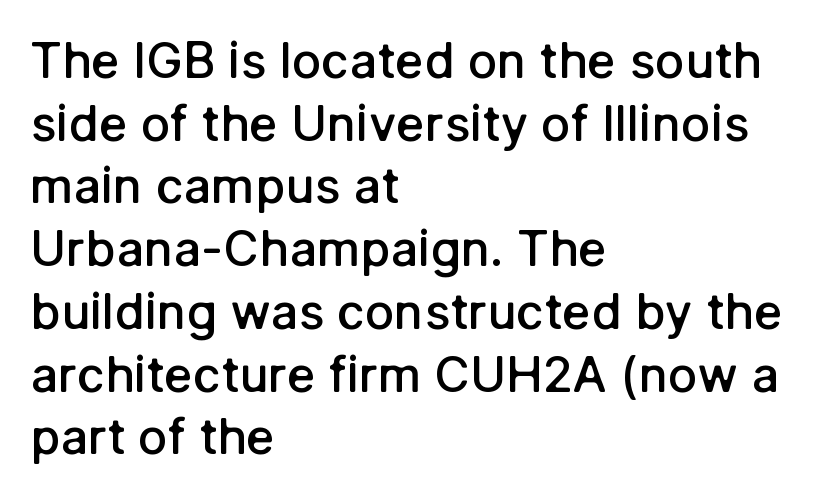
Q: Is the text bold? A: Semi-bold.
Q: Is the text italic (slanted)? A: No, it is upright.
Q: Is the typeface a serif or a sans-serif typeface? A: Sans-serif.
Q: Is the text underlined? A: No.
Q: How is the paragraph aligned? A: Left-aligned.
Q: Is the spacing between letters normal or unusually wide? A: Normal.
Q: Is the spacing between lines tight, normal or loose? A: Normal.
Q: Width (condensed, normal, or wide)? A: Normal.
Q: Stroke contrast? A: Low.
Q: x-height? A: Medium.
Q: Monospaced? A: No.
